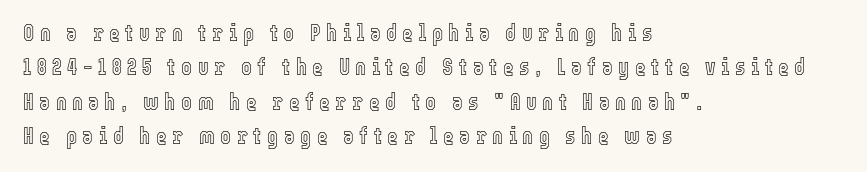
Q: Is the text italic (slanted)? A: No, it is upright.
Q: Is the text underlined? A: No.
Q: How is the paragraph aligned? A: Left-aligned.
Q: Is the spacing between letters normal or unusually wide? A: Unusually wide.
Q: Is the spacing between lines tight, normal or loose? A: Normal.
